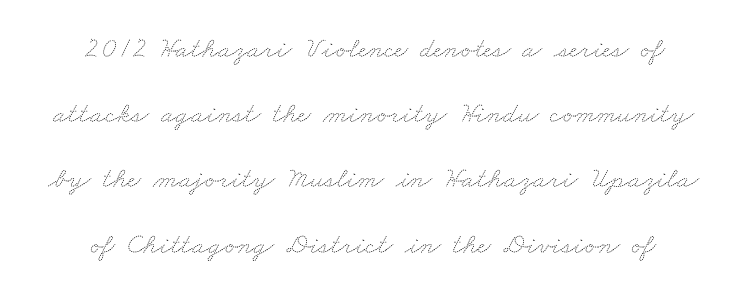
Rows of type keep a wide berth in the vertical direction. The strokes carry an ordinary text weight at most. Underlining? Definitely not there. There is no visible air inserted between adjacent glyphs. Character widths vary here, with narrow letters taking less room than wide ones.
